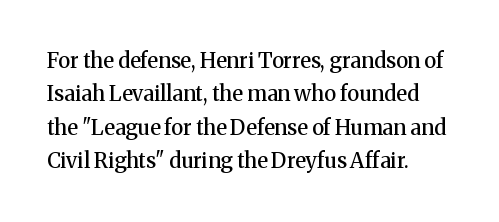
Q: Is the text bold? A: Semi-bold.
Q: Is the text italic (slanted)? A: No, it is upright.
Q: Is the text underlined? A: No.
Q: How is the paragraph aligned? A: Left-aligned.
Q: Is the spacing between letters normal or unusually wide? A: Normal.
Q: Is the spacing between lines tight, normal or loose? A: Normal.
